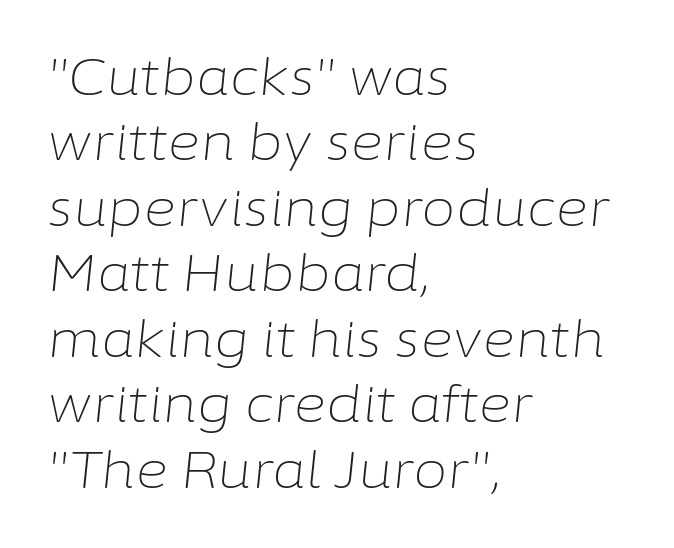
Q: Is the text bold? A: No.
Q: Is the text italic (slanted)? A: Yes, it leans right by about 6 degrees.
Q: Is the text underlined? A: No.
Q: How is the paragraph aligned? A: Left-aligned.
Q: Is the spacing between letters normal or unusually wide? A: Normal.
Q: Is the spacing between lines tight, normal or loose? A: Normal.
Q: Width (condensed, normal, or wide)? A: Normal.
Q: Stroke contrast? A: Low.
Q: x-height? A: Medium.
Q: Monospaced? A: No.
